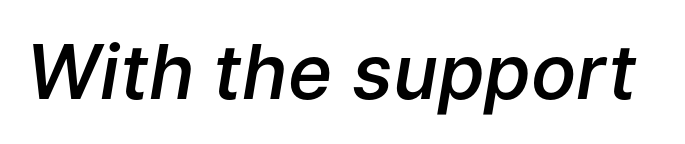
{"italic": "yes", "lean": "right", "slant_degrees": 9, "bold": "semi", "weight": "semibold", "width": "normal", "stroke_contrast": "low", "x_height": "medium", "monospaced": "no", "underline": "no", "letter_spacing": "normal", "letter_spacing_em": 0.0, "glyph_px": 75}
